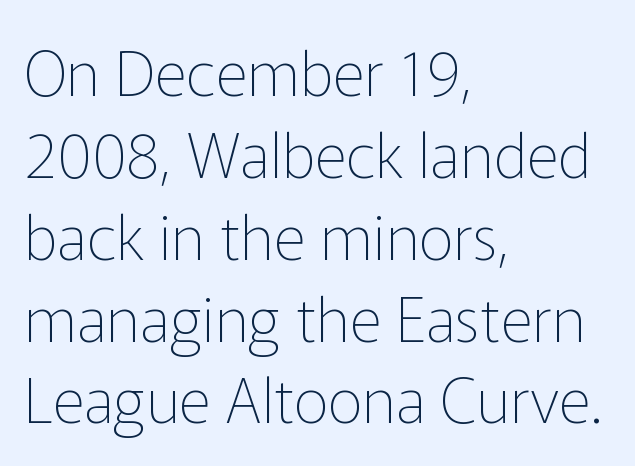
The image shows 62 px thin sans-serif type, upright; set left-aligned, normal line spacing (1.32x), normal letter spacing, not underlined; low stroke contrast and a medium x-height.
